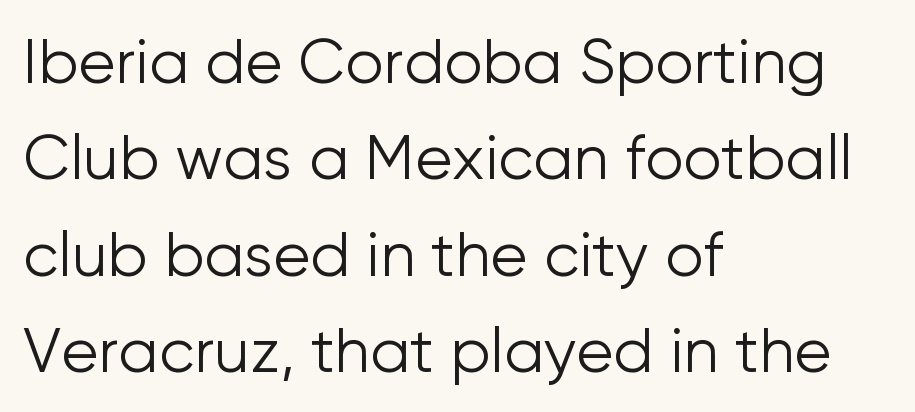
No italicization has been applied; the sample stays upright. This is sans-serif lettering, the kind often seen on screens and signage. Beneath every word, the page is bare. Glyph-to-glyph distance matches everyday printed text. The paragraph shown leans on its left margin. Interline gaps are of average width in this sample.
